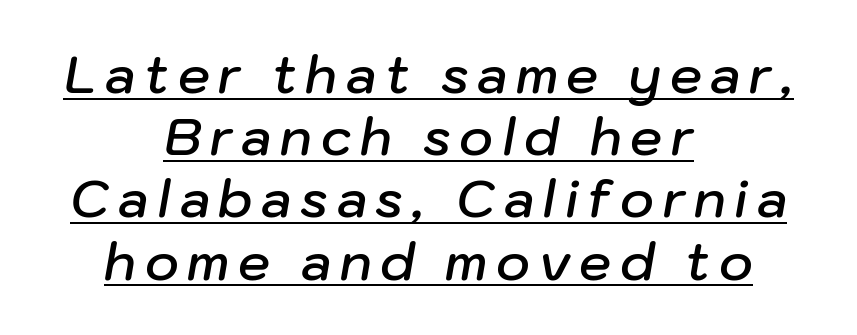
The image shows 51 px semibold type, italic (leaning right); set centered, line spacing 1.22x, underlined; low stroke contrast and a medium x-height.
